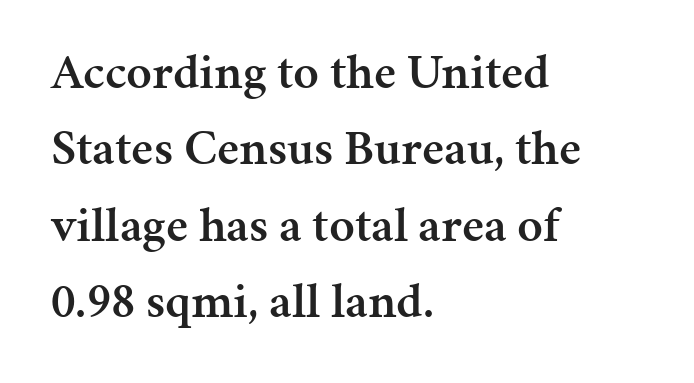
{"serif": "yes", "italic": "no", "bold": "semi", "weight": "semibold", "width": "normal", "stroke_contrast": "medium", "x_height": "medium", "monospaced": "no", "underline": "no", "align": "left", "line_spacing": "normal", "line_spacing_ratio": 1.53, "letter_spacing": "normal", "letter_spacing_em": 0.0, "glyph_px": 50}
